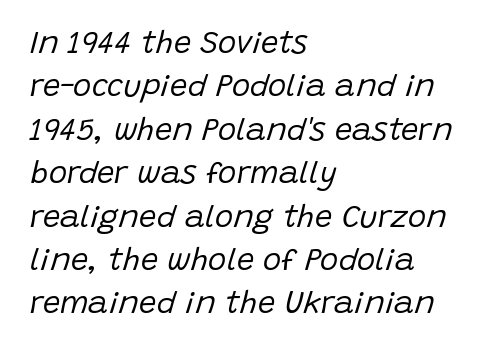
Q: Is the text bold? A: No.
Q: Is the text italic (slanted)? A: Yes, it leans right by about 15 degrees.
Q: Is the text underlined? A: No.
Q: How is the paragraph aligned? A: Left-aligned.
Q: Is the spacing between letters normal or unusually wide? A: Normal.
Q: Is the spacing between lines tight, normal or loose? A: Normal.
Q: Width (condensed, normal, or wide)? A: Normal.
Q: Stroke contrast? A: Low.
Q: x-height? A: Large.
Q: Monospaced? A: No.
